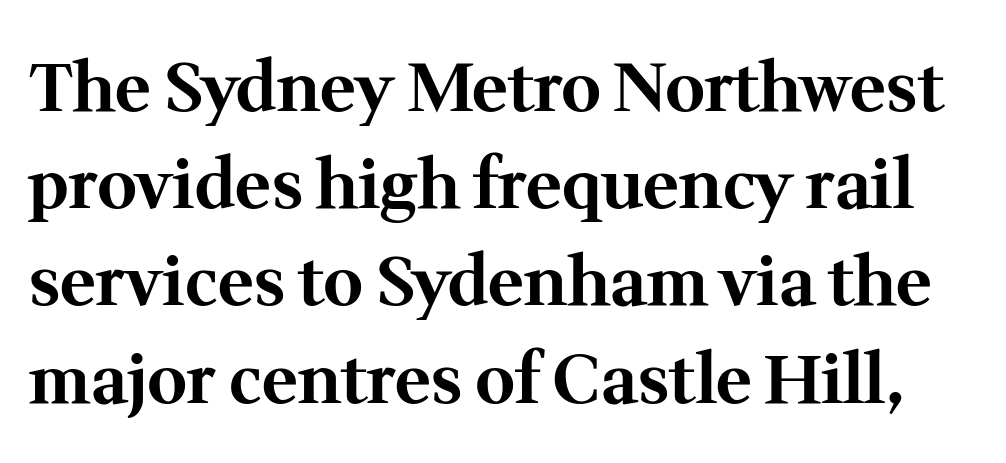
{"serif": "yes", "italic": "no", "bold": "yes", "weight": "bold", "width": "normal", "stroke_contrast": "medium", "x_height": "medium", "monospaced": "no", "underline": "no", "line_spacing": "normal", "line_spacing_ratio": 1.43, "letter_spacing": "normal", "letter_spacing_em": 0.0, "glyph_px": 68}
